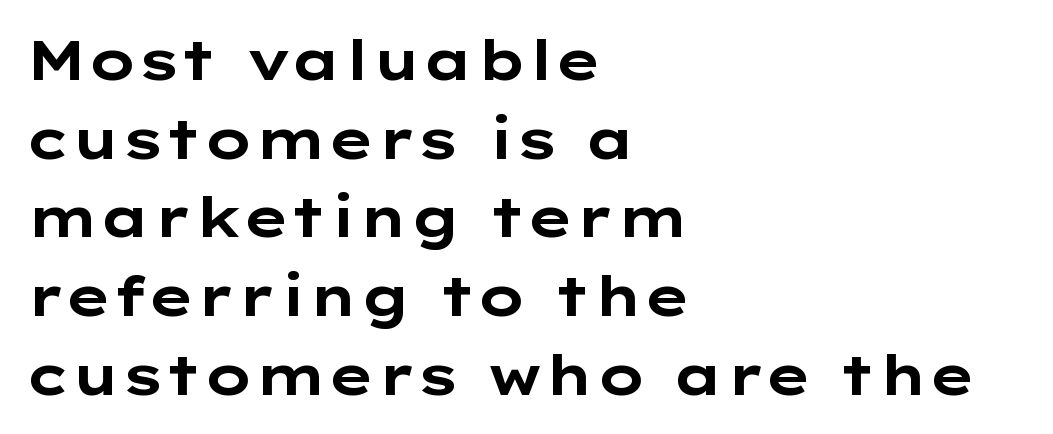
Q: Is the text bold? A: Yes.
Q: Is the text italic (slanted)? A: No, it is upright.
Q: Is the typeface a serif or a sans-serif typeface? A: Sans-serif.
Q: Is the text underlined? A: No.
Q: How is the paragraph aligned? A: Left-aligned.
Q: Is the spacing between letters normal or unusually wide? A: Normal.
Q: Is the spacing between lines tight, normal or loose? A: Normal.
Q: Width (condensed, normal, or wide)? A: Wide.
Q: Stroke contrast? A: Low.
Q: x-height? A: Medium.
Q: Monospaced? A: No.
